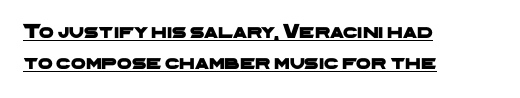
Q: Is the text underlined? A: Yes.
Q: How is the paragraph aligned? A: Left-aligned.
Q: Is the spacing between letters normal or unusually wide? A: Normal.
Q: Is the spacing between lines tight, normal or loose? A: Normal.
